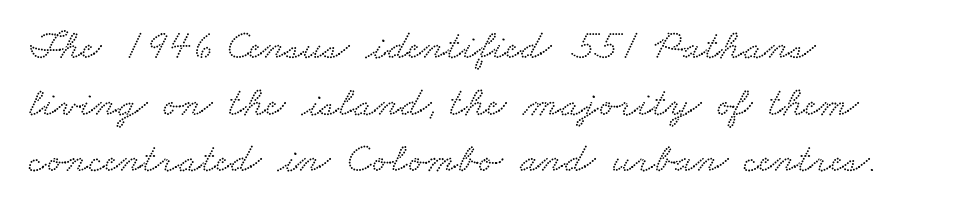
The image shows 42 px wide serif type; set left-aligned, normal line spacing (1.35x), normal letter spacing, not underlined; low stroke contrast and a small x-height.
